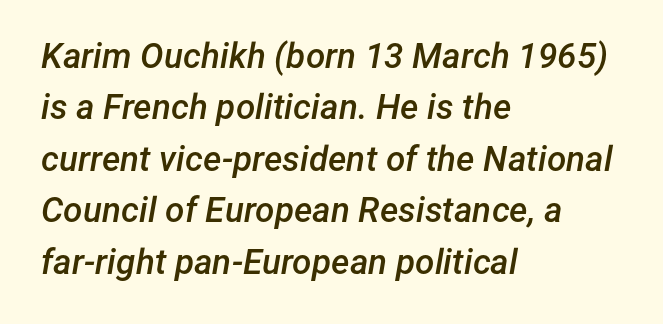
The image shows 35 px semibold type, italic (leaning right); set left-aligned, normal line spacing (1.47x), normal letter spacing, not underlined; low stroke contrast and a medium x-height.
